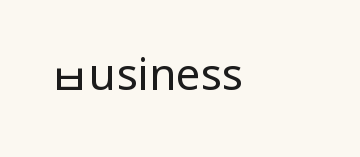
The string is rendered with underlining switched off. The compositor pushed each line to the left boundary. Weight: not bold — regular or lighter. The typeface chosen for these lines omits serifs. Posture: upright roman. How are the letters spaced? Ordinarily, with no added tracking.
